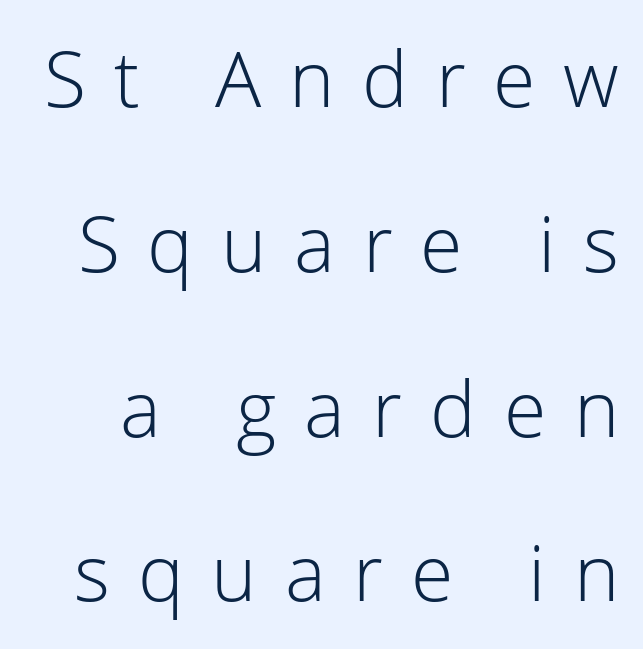
{"serif": "no", "italic": "no", "bold": "no", "weight": "light", "width": "normal", "stroke_contrast": "low", "x_height": "medium", "monospaced": "no", "underline": "no", "line_spacing": "loose", "line_spacing_ratio": 2.14, "letter_spacing": "wide", "letter_spacing_em": 0.36, "glyph_px": 77}
